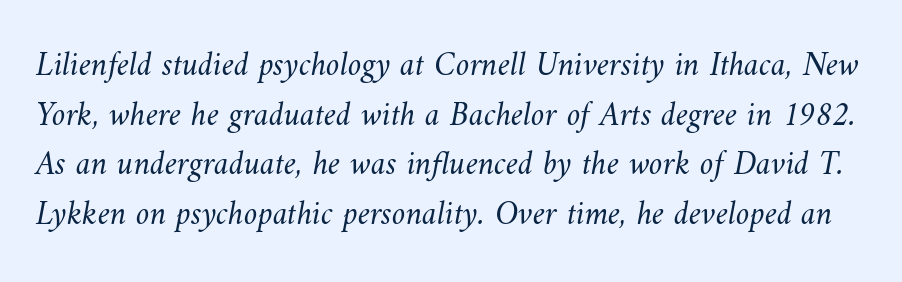
The image shows 34 px light type; set normal line spacing (1.46x), normal letter spacing, not underlined; medium stroke contrast and a small x-height.
